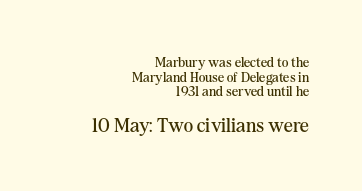
Q: Is the text bold? A: No.
Q: Is the text italic (slanted)? A: No, it is upright.
Q: Is the text underlined? A: No.
Q: How is the paragraph aligned? A: Right-aligned.
Q: Is the spacing between letters normal or unusually wide? A: Normal.
Q: Is the spacing between lines tight, normal or loose? A: Tight.
Q: Which block of text is set in a larger size, the first (top) or the second (bottom)? A: The second (bottom) one.
